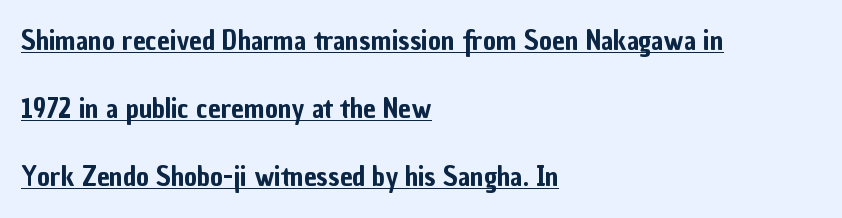
{"serif": "no", "italic": "no", "width": "condensed", "stroke_contrast": "low", "x_height": "medium", "monospaced": "no", "underline": "yes", "align": "left", "line_spacing": "loose", "line_spacing_ratio": 2.43, "letter_spacing": "normal", "letter_spacing_em": 0.0, "glyph_px": 28}
